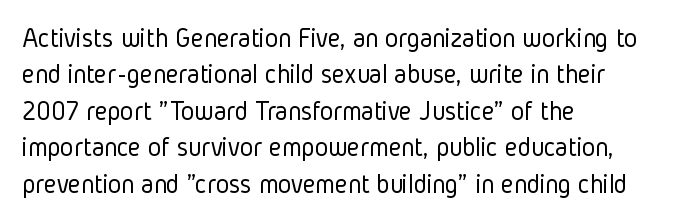
{"serif": "no", "italic": "no", "bold": "no", "weight": "light", "width": "condensed", "stroke_contrast": "low", "x_height": "medium", "monospaced": "no", "underline": "no", "align": "left", "line_spacing": "normal", "line_spacing_ratio": 1.3, "letter_spacing": "normal", "letter_spacing_em": 0.0, "glyph_px": 28}
